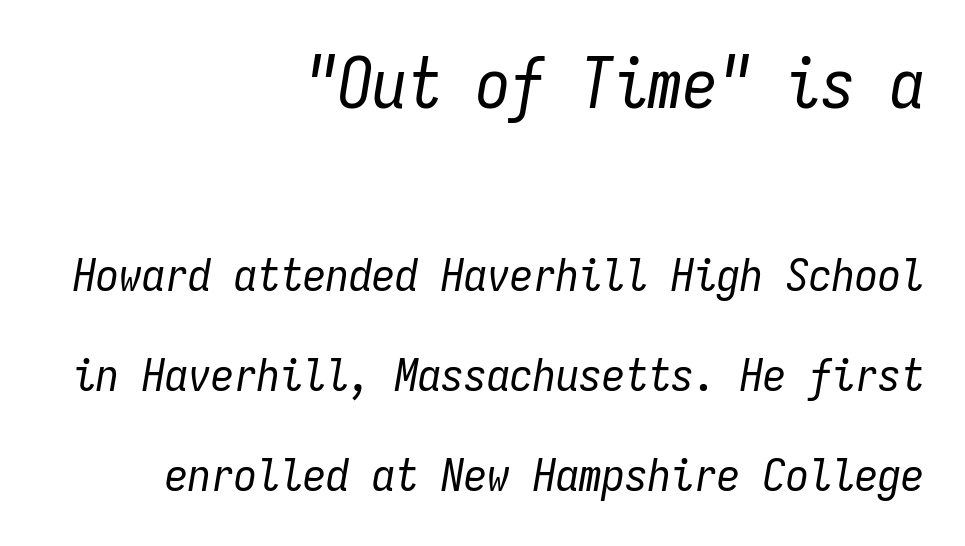
{"italic": "yes", "lean": "right", "slant_degrees": 9, "bold": "no", "weight": "regular", "width": "condensed", "stroke_contrast": "low", "x_height": "medium", "monospaced": "yes", "underline": "no", "align": "right", "line_spacing": "loose", "line_spacing_ratio": 2.17, "letter_spacing": "normal", "letter_spacing_em": 0.0, "larger_block": "first", "size_ratio": 1.5, "glyph_px": 69}
